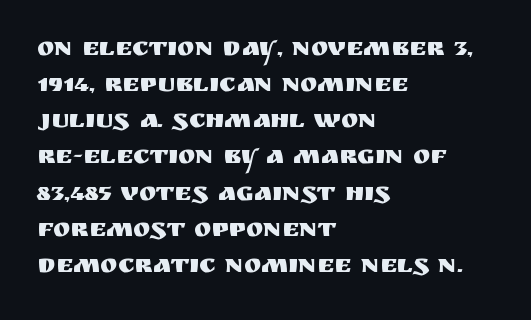
Q: Is the text italic (slanted)? A: No, it is upright.
Q: Is the text underlined? A: No.
Q: How is the paragraph aligned? A: Left-aligned.
Q: Is the spacing between letters normal or unusually wide? A: Normal.
Q: Is the spacing between lines tight, normal or loose? A: Normal.
